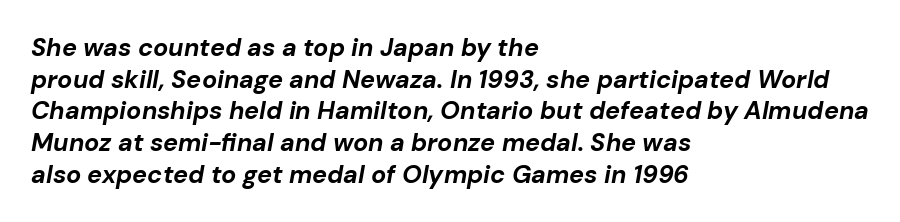
{"italic": "yes", "lean": "right", "slant_degrees": 10, "bold": "yes", "underline": "no", "align": "left", "line_spacing": "normal", "line_spacing_ratio": 1.27, "letter_spacing": "normal", "letter_spacing_em": 0.0, "glyph_px": 25}
